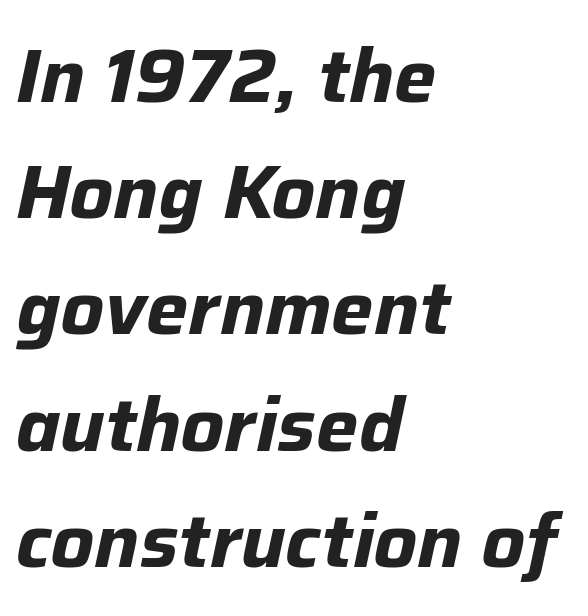
{"italic": "yes", "lean": "right", "slant_degrees": 12, "bold": "yes", "weight": "bold", "width": "normal", "stroke_contrast": "low", "x_height": "medium", "monospaced": "no", "underline": "no", "align": "left", "line_spacing": "normal", "line_spacing_ratio": 1.55, "letter_spacing": "normal", "letter_spacing_em": 0.0, "glyph_px": 75}
